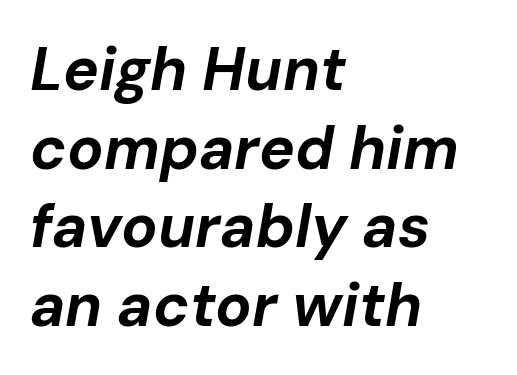
{"italic": "yes", "lean": "right", "slant_degrees": 10, "bold": "yes", "weight": "bold", "width": "normal", "stroke_contrast": "low", "x_height": "medium", "monospaced": "no", "underline": "no", "align": "left", "line_spacing": "normal", "line_spacing_ratio": 1.31, "letter_spacing": "normal", "letter_spacing_em": 0.0, "glyph_px": 60}
